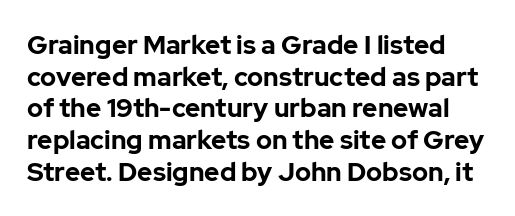
A typesetter would call this zero additional tracking. Students, this is bold: see how much ink each stroke carries. The strip under each line holds only bare page. Rendered with straight, roman letterforms.
